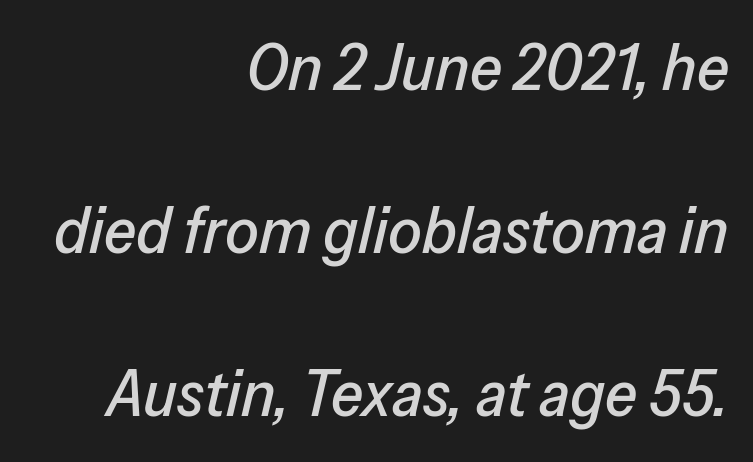
The compositor pushed each line to the right boundary. The passage shown leans; its letterforms are oblique. This sample trades compactness for vertical openness between lines. Letters rest on an invisible, unmarked baseline.
